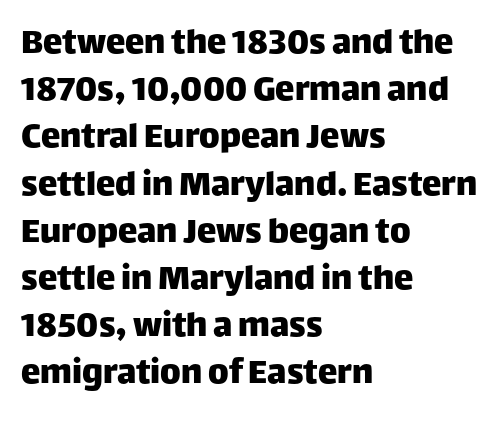
The image shows 39 px sans-serif type, upright; set left-aligned, line spacing 1.21x, normal letter spacing, not underlined; low stroke contrast and a large x-height.
